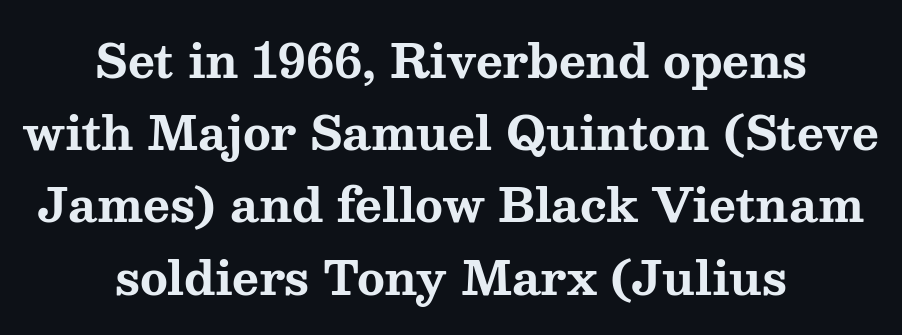
{"serif": "yes", "italic": "no", "bold": "yes", "weight": "bold", "width": "wide", "stroke_contrast": "medium", "x_height": "medium", "monospaced": "no", "underline": "no", "align": "center", "line_spacing": "normal", "line_spacing_ratio": 1.57, "letter_spacing": "normal", "letter_spacing_em": 0.0, "glyph_px": 46}
